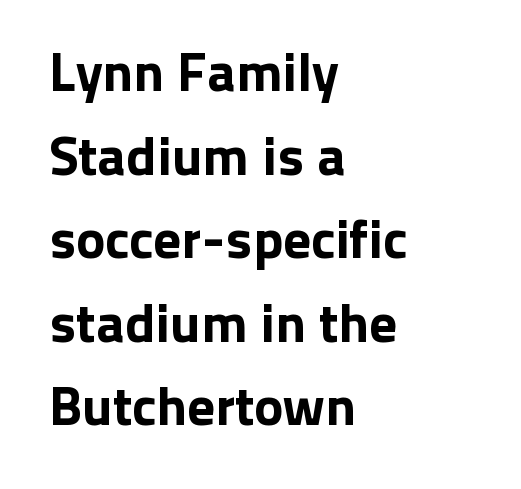
{"serif": "no", "italic": "no", "width": "normal", "stroke_contrast": "low", "x_height": "medium", "monospaced": "no", "underline": "no", "align": "left", "line_spacing": "normal", "line_spacing_ratio": 1.52, "letter_spacing": "normal", "letter_spacing_em": 0.0, "glyph_px": 55}
